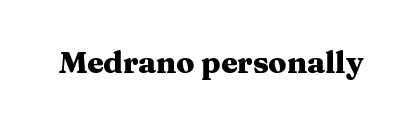
Q: Is the text bold? A: Yes.
Q: Is the text italic (slanted)? A: No, it is upright.
Q: Is the typeface a serif or a sans-serif typeface? A: Serif.
Q: Is the text underlined? A: No.
Q: Is the spacing between letters normal or unusually wide? A: Normal.
Q: Width (condensed, normal, or wide)? A: Wide.
Q: Stroke contrast? A: Medium.
Q: x-height? A: Medium.
Q: Monospaced? A: No.
